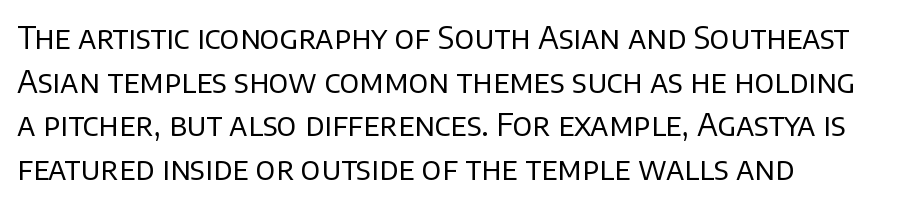
Q: Is the text bold? A: No.
Q: Is the text italic (slanted)? A: No, it is upright.
Q: Is the typeface a serif or a sans-serif typeface? A: Sans-serif.
Q: Is the text underlined? A: No.
Q: Is the spacing between letters normal or unusually wide? A: Normal.
Q: Is the spacing between lines tight, normal or loose? A: Normal.
Q: Width (condensed, normal, or wide)? A: Normal.
Q: Stroke contrast? A: Low.
Q: x-height? A: Large.
Q: Monospaced? A: No.
